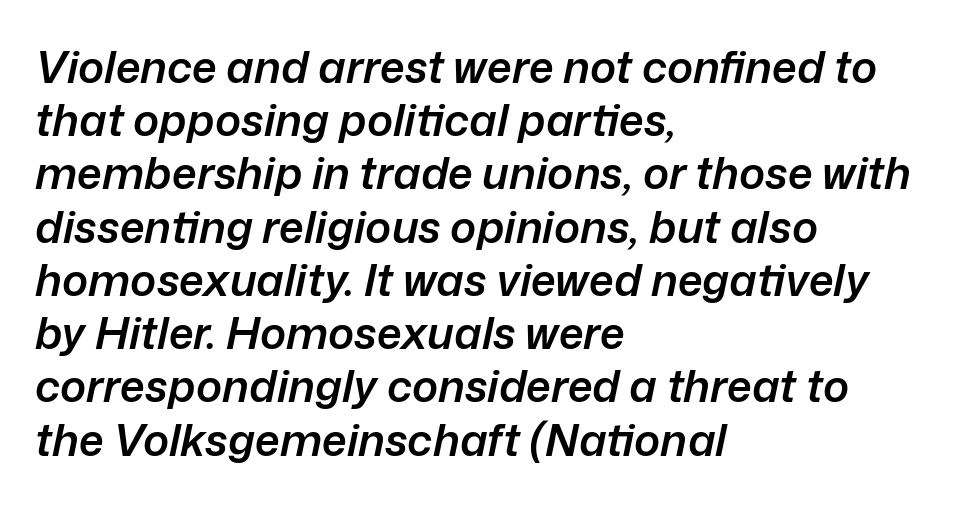
Q: Is the text bold? A: Semi-bold.
Q: Is the text italic (slanted)? A: Yes, it leans right by about 12 degrees.
Q: Is the text underlined? A: No.
Q: How is the paragraph aligned? A: Left-aligned.
Q: Is the spacing between letters normal or unusually wide? A: Normal.
Q: Width (condensed, normal, or wide)? A: Normal.
Q: Stroke contrast? A: Low.
Q: x-height? A: Medium.
Q: Monospaced? A: No.
